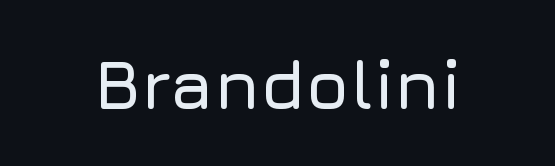
The image shows 70 px sans-serif type, upright; set normal letter spacing, not underlined; low stroke contrast and a medium x-height.
